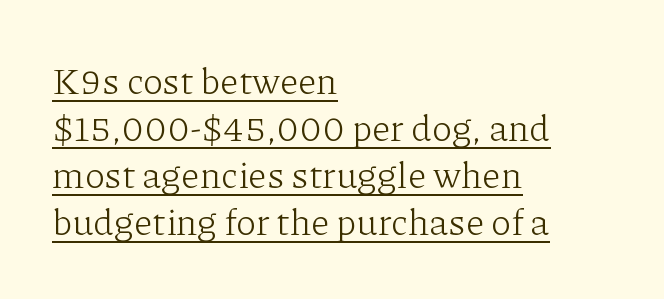
{"serif": "yes", "italic": "no", "bold": "no", "weight": "light", "width": "normal", "stroke_contrast": "low", "x_height": "medium", "monospaced": "no", "underline": "yes", "align": "left", "line_spacing": "normal", "line_spacing_ratio": 1.27, "letter_spacing": "normal", "letter_spacing_em": 0.0, "glyph_px": 37}
